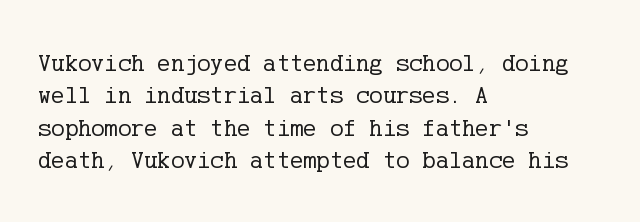
The words here are not underlined. Whoever set this chose a conventional vertical rhythm. Honestly, the letter spacing is just normal — you wouldn't notice it. Tall strokes in this sample are plumb rather than angled. Compared with a centered layout, this one pins lines to the left instead. The weight tops out at a normal text grade.
